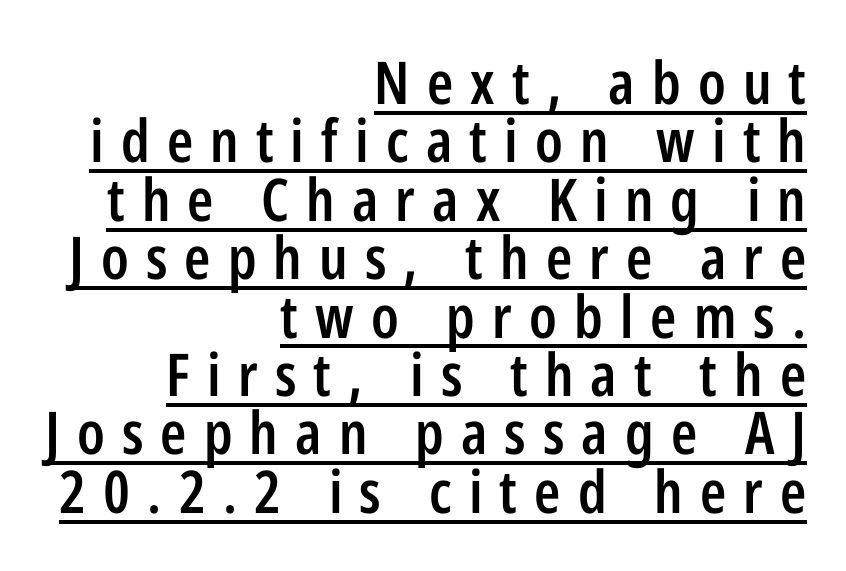
Unlike italic type, these characters show no tilt at all. You could only call the tracking loose — the letters float apart. A flush-right, rag-left setting is used for this passage. The designer dialed line spacing down below the default. Here the designer chose a conventional face with non-uniform glyph widths. In terms of letterform style, serifs are entirely absent.
